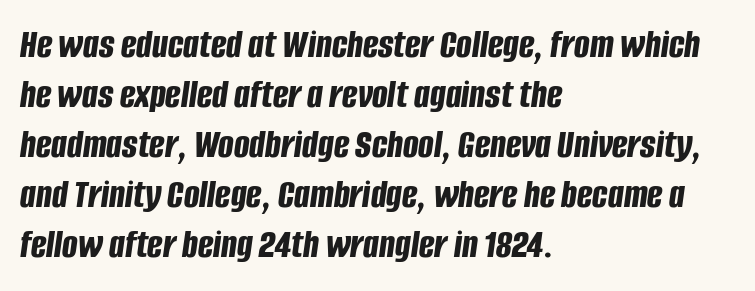
Q: Is the text bold? A: Yes.
Q: Is the text italic (slanted)? A: Yes, it leans right by about 8 degrees.
Q: Is the text underlined? A: No.
Q: How is the paragraph aligned? A: Left-aligned.
Q: Is the spacing between letters normal or unusually wide? A: Normal.
Q: Width (condensed, normal, or wide)? A: Condensed.
Q: Stroke contrast? A: Low.
Q: x-height? A: Large.
Q: Monospaced? A: No.
